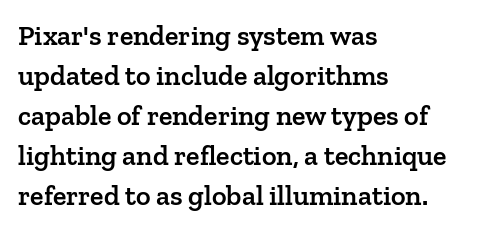
The image shows 28 px semibold serif type, upright; set left-aligned, normal line spacing (1.43x), normal letter spacing, not underlined; low stroke contrast and a medium x-height.
